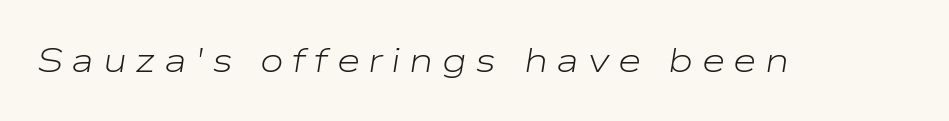
This rendering features lettering with no underline. What stands out about the letter spacing? Its width — letters are far apart. A typesetter would call this proportional, since set widths differ per character. The cut favours lightness, reaching ordinary text weight at its darkest. The face used here has a pronounced slope to its letters.
